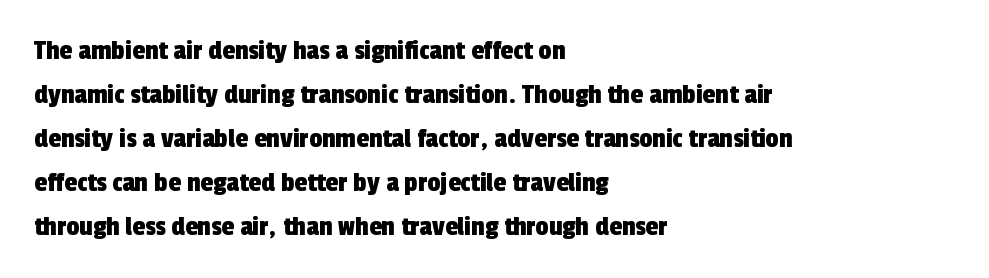
The image shows 29 px condensed sans-serif type; set left-aligned, normal line spacing (1.52x), normal letter spacing, not underlined; a medium x-height.
